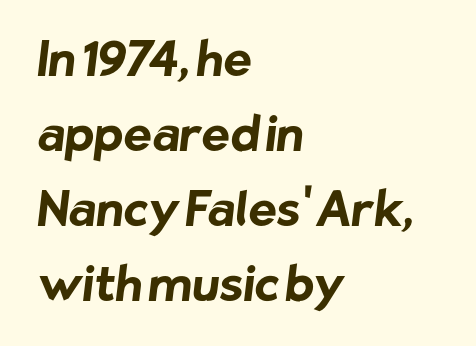
{"serif": "no", "bold": "yes", "weight": "bold", "width": "normal", "stroke_contrast": "low", "x_height": "medium", "monospaced": "no", "underline": "no", "align": "left", "line_spacing": "normal", "line_spacing_ratio": 1.56, "letter_spacing": "normal", "letter_spacing_em": 0.0, "glyph_px": 48}
